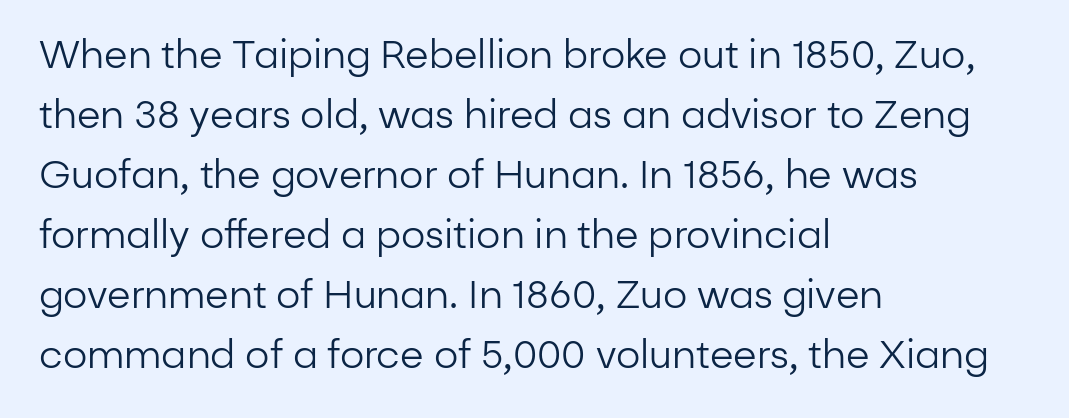
Rows of type keep a routine distance in the vertical direction. The face used here is proportionally spaced, like ordinary book or web type. A roman cut, with each character standing at attention. All the whitespace from short lines collects on the right.
